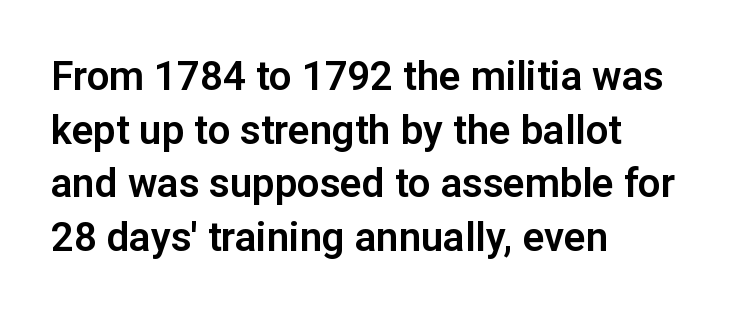
Q: Is the text italic (slanted)? A: No, it is upright.
Q: Is the typeface a serif or a sans-serif typeface? A: Sans-serif.
Q: Is the text underlined? A: No.
Q: How is the paragraph aligned? A: Left-aligned.
Q: Is the spacing between letters normal or unusually wide? A: Normal.
Q: Is the spacing between lines tight, normal or loose? A: Normal.
Q: Width (condensed, normal, or wide)? A: Normal.
Q: Stroke contrast? A: Low.
Q: x-height? A: Medium.
Q: Monospaced? A: No.
